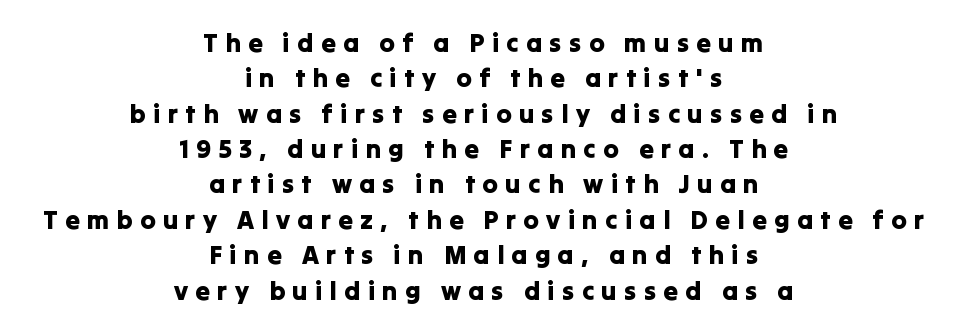
The image shows 26 px text type, upright; set centered, normal line spacing (1.36x), unusually wide letter spacing (+0.28 em), not underlined.
